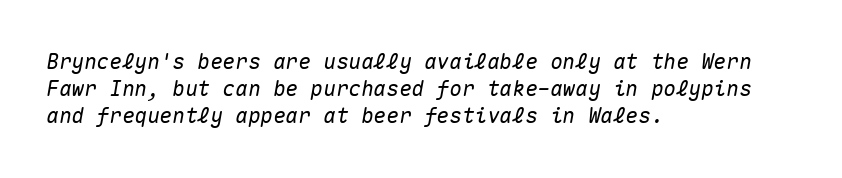
{"italic": "yes", "lean": "right", "slant_degrees": 10, "underline": "no", "align": "left", "line_spacing": "normal", "line_spacing_ratio": 1.29, "letter_spacing": "normal", "letter_spacing_em": 0.0, "glyph_px": 21}
